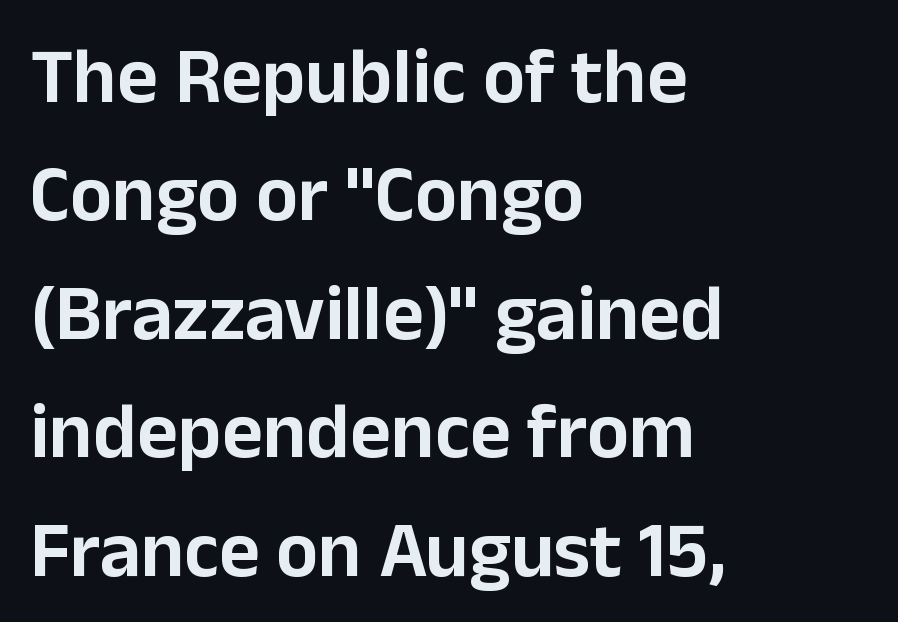
Visually the block forms a straight wall on the left and a jagged coastline on the right. Is there much room between lines? A standard amount, neither cramped nor airy. To sum up the face: it is a sans, with no serifs. Tracking here is standard; glyphs follow each other at the usual distance. Do the letters lean? They stand straight. Any mark beneath the type? The region is blank.
